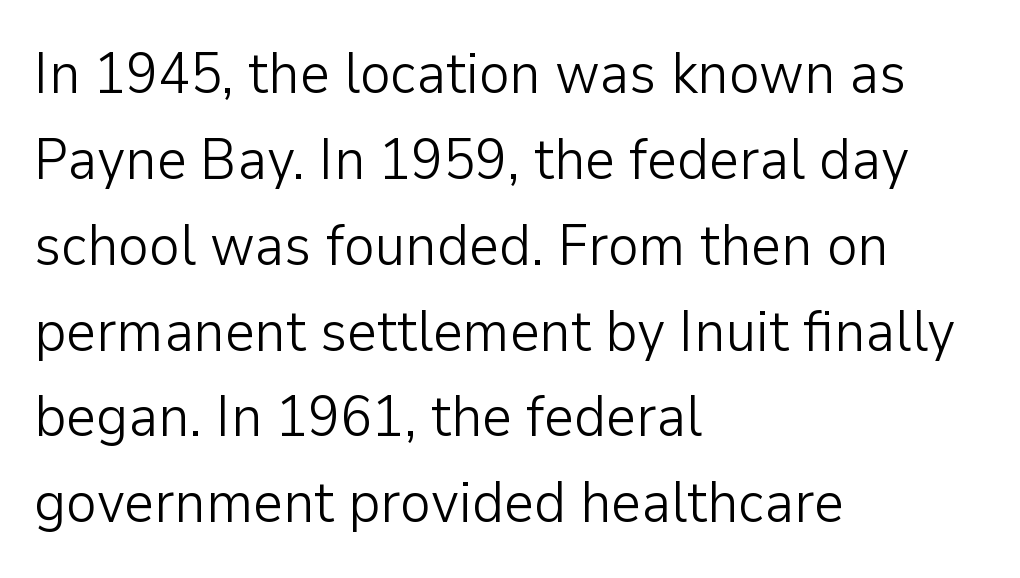
The font family rendered here belongs to the sans-serif group. Words appear dense and cohesive because spacing is normal. This sample uses an upright cut, with every glyph sitting square on the baseline. The letterforms sit at book weight or below. Each row of text sits above clean, open space.
